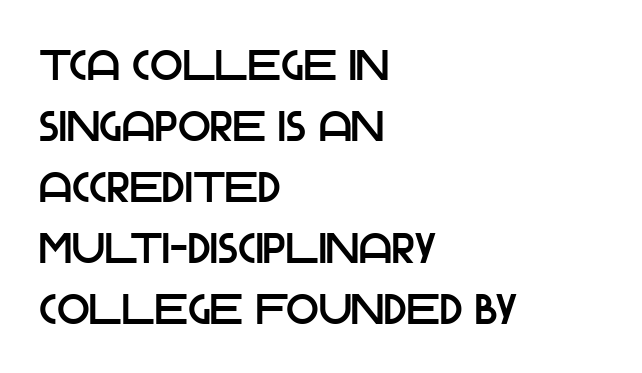
{"serif": "no", "italic": "no", "width": "normal", "stroke_contrast": "low", "x_height": "large", "monospaced": "no", "underline": "no", "align": "left", "line_spacing": "normal", "line_spacing_ratio": 1.42, "letter_spacing": "normal", "letter_spacing_em": 0.0, "glyph_px": 43}
